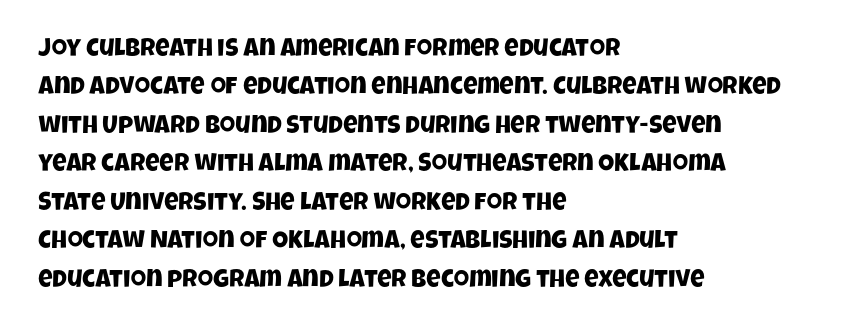
{"underline": "no", "align": "left", "line_spacing": "normal", "line_spacing_ratio": 1.54, "letter_spacing": "normal", "letter_spacing_em": 0.0, "glyph_px": 25}
